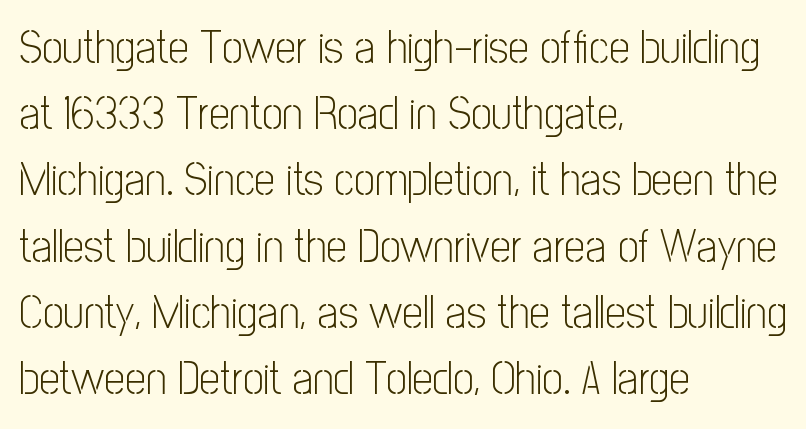
Summary of vertical rhythm: regular, with standard interline spacing. Students, note that the glyphs here touch the page at normal intervals. Descenders are the only things crossing below the line. Typeset ragged right — the left edge is the straight one. The type family on display is of the sans-serif kind. The characters are drawn with everyday or finer stroke widths.
